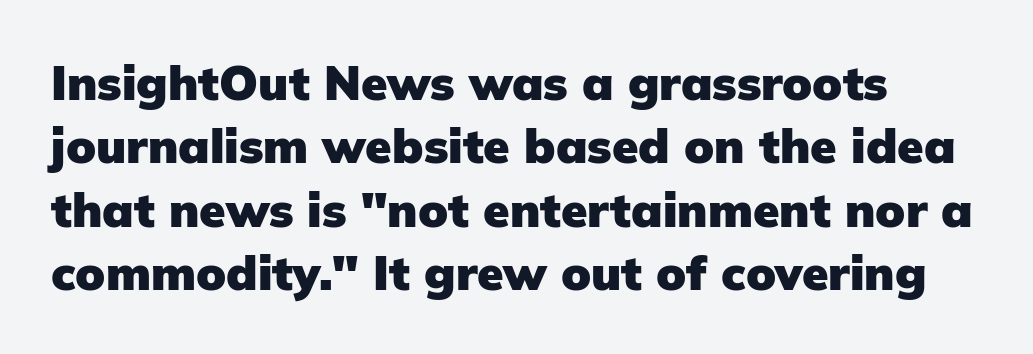
Q: Is the text bold? A: Yes.
Q: Is the text italic (slanted)? A: No, it is upright.
Q: Is the typeface a serif or a sans-serif typeface? A: Sans-serif.
Q: Is the text underlined? A: No.
Q: How is the paragraph aligned? A: Left-aligned.
Q: Is the spacing between letters normal or unusually wide? A: Normal.
Q: Is the spacing between lines tight, normal or loose? A: Normal.
Q: Width (condensed, normal, or wide)? A: Normal.
Q: Stroke contrast? A: Low.
Q: x-height? A: Medium.
Q: Monospaced? A: No.
